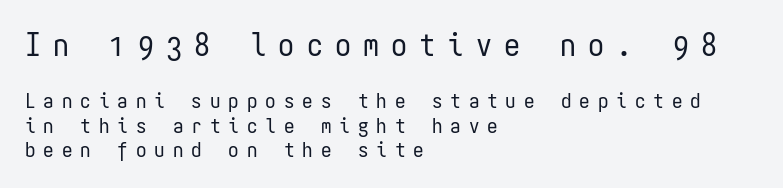
The image shows 32 px regular-weight, condensed sans-serif type, upright, monospaced; set left-aligned, tight line spacing (1.15x), unusually wide letter spacing (+0.38 em), not underlined; the first (top) block is 1.52x larger; low stroke contrast and a medium x-height.
